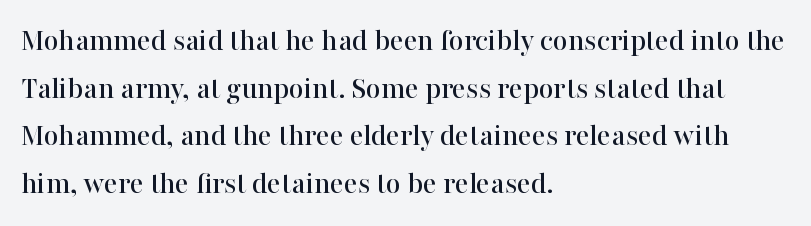
Just letters on the line, the space beneath them empty. No extra tracking has been applied to these lines. Observe the serifs anchoring each vertical stroke in this sample. Each new line begins a customary step beneath the previous one.
